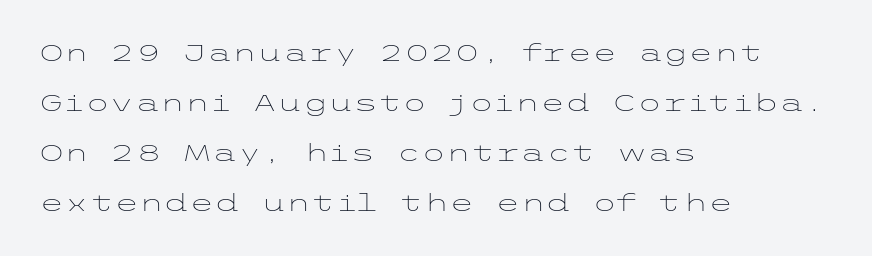
The image shows 23 px text type, upright; set left-aligned, loose line spacing (2.18x), normal letter spacing, not underlined.
